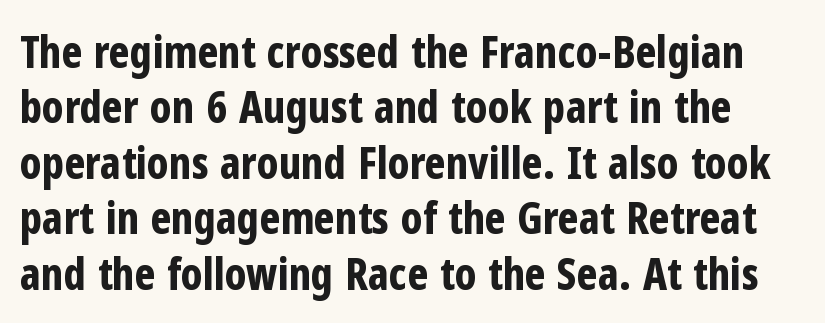
Q: Is the text bold? A: Yes.
Q: Is the text italic (slanted)? A: No, it is upright.
Q: Is the typeface a serif or a sans-serif typeface? A: Sans-serif.
Q: Is the text underlined? A: No.
Q: Is the spacing between letters normal or unusually wide? A: Normal.
Q: Is the spacing between lines tight, normal or loose? A: Normal.
Q: Width (condensed, normal, or wide)? A: Condensed.
Q: Stroke contrast? A: Low.
Q: x-height? A: Medium.
Q: Monospaced? A: No.
